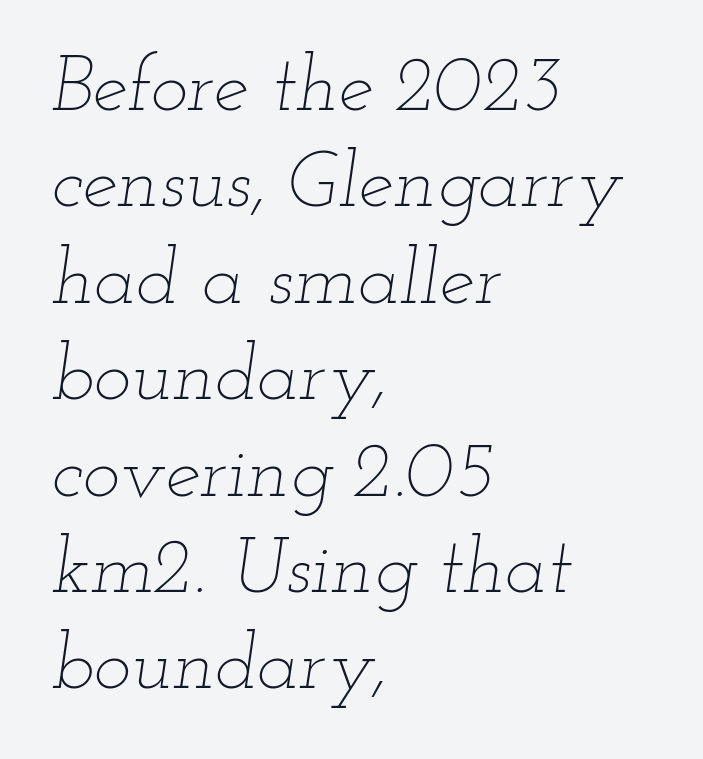
{"italic": "yes", "lean": "right", "slant_degrees": 12, "bold": "no", "weight": "thin", "width": "wide", "stroke_contrast": "low", "x_height": "small", "monospaced": "no", "underline": "no", "align": "left", "line_spacing_ratio": 1.22, "letter_spacing": "normal", "letter_spacing_em": 0.0, "glyph_px": 79}
